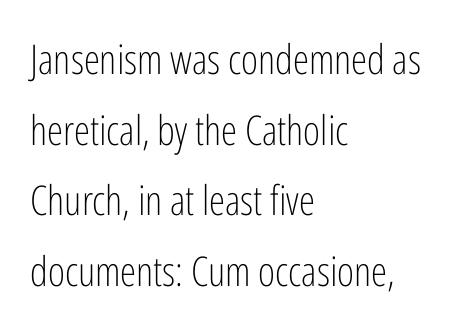
The image shows 41 px light, condensed sans-serif type, upright; set left-aligned, line spacing 1.72x, normal letter spacing, not underlined; low stroke contrast and a medium x-height.
